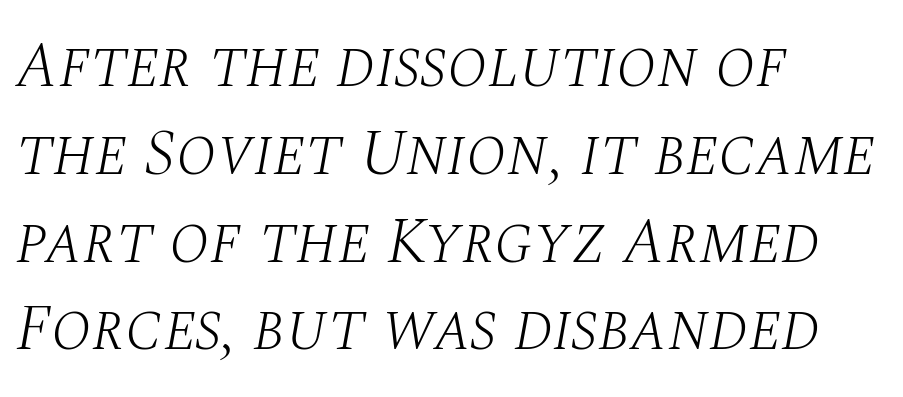
Is the type slanted? Yes — the strokes lean at a clear angle. The gaps between neighbouring characters are ordinary and unremarkable. This rendering features lettering with no underline. Stems here are at most as thick as an everyday book face. Successive baselines arrive at the customary interval. Observe the serifs anchoring each vertical stroke in this sample.
